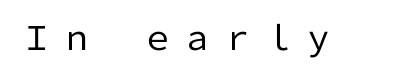
{"serif": "no", "italic": "no", "bold": "no", "weight": "regular", "width": "normal", "stroke_contrast": "low", "x_height": "medium", "monospaced": "no", "underline": "no", "letter_spacing": "wide", "letter_spacing_em": 0.22, "glyph_px": 33}
